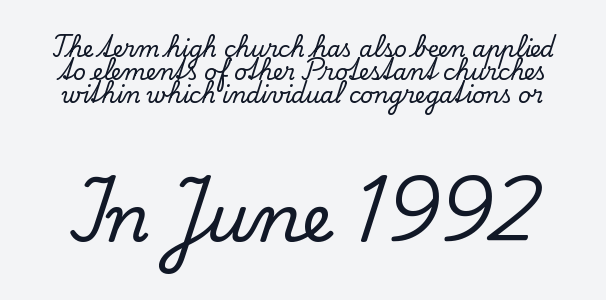
The image shows 66 px serif type; set tight line spacing (1.05x), normal letter spacing, not underlined; the second (bottom) block is 3.0x larger; low stroke contrast and a small x-height.
